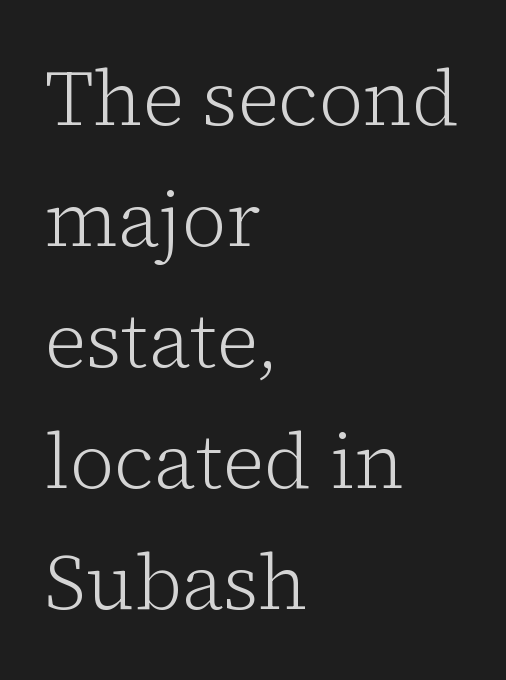
{"serif": "yes", "italic": "no", "bold": "no", "weight": "light", "width": "normal", "stroke_contrast": "low", "x_height": "medium", "monospaced": "no", "underline": "no", "align": "left", "line_spacing": "normal", "line_spacing_ratio": 1.57, "letter_spacing": "normal", "letter_spacing_em": 0.0, "glyph_px": 77}
